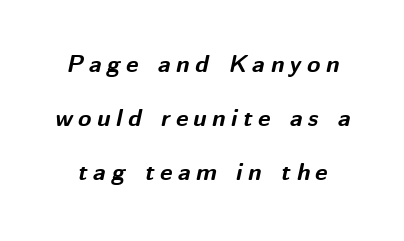
Q: Is the text bold? A: Yes.
Q: Is the text italic (slanted)? A: Yes, it leans right by about 12 degrees.
Q: Is the text underlined? A: No.
Q: Is the spacing between letters normal or unusually wide? A: Unusually wide.
Q: Is the spacing between lines tight, normal or loose? A: Loose.
